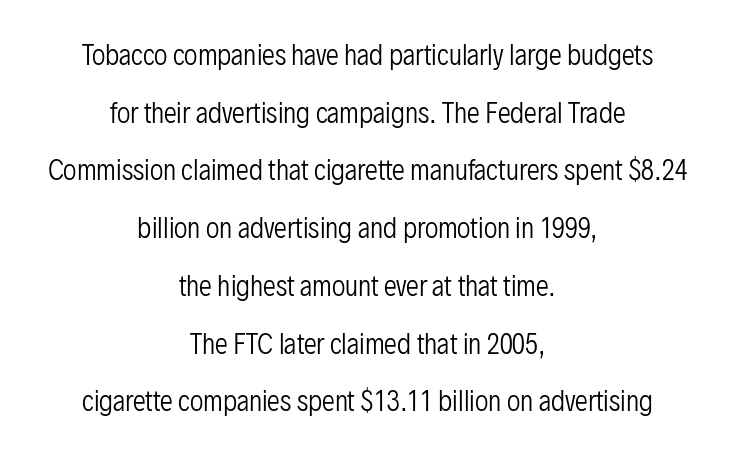
The rendering positions every line midway between the sides. Look at the tracking — it's just the regular setting, nothing added. No italicization has been applied; the sample stays upright. Vertical spacing — loose. The space directly below the letters is spotless.
